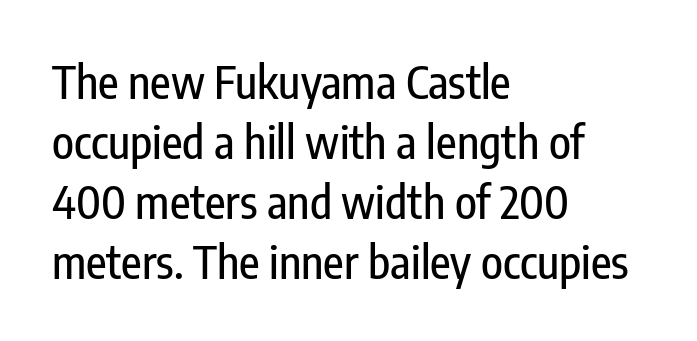
Short and long lines alike share a common starting point at left. A typesetter would mark this as roman, not italic. Inter-character spacing is left at the font's built-in metrics. Reading down the column, the eye jumps a familiar distance to each next line. Here the designer chose a conventional face with non-uniform glyph widths. The words here are not underlined.
